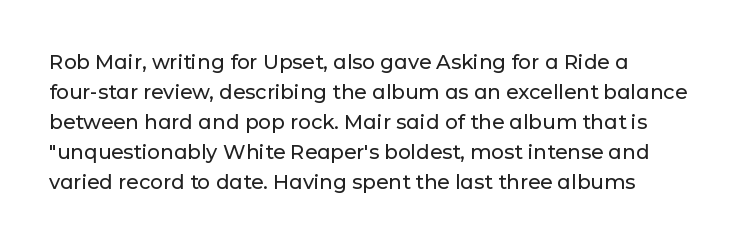
{"italic": "no", "underline": "no", "align": "left", "line_spacing": "normal", "line_spacing_ratio": 1.5, "letter_spacing": "normal", "letter_spacing_em": 0.0, "glyph_px": 20}
